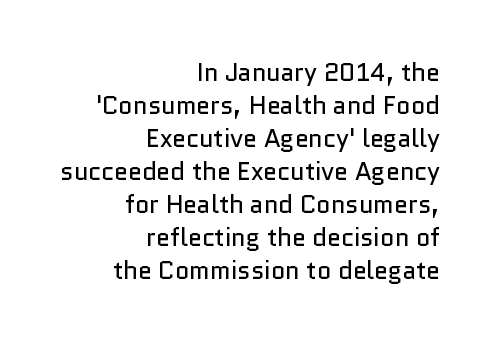
Q: Is the text bold? A: No.
Q: Is the text italic (slanted)? A: No, it is upright.
Q: Is the text underlined? A: No.
Q: How is the paragraph aligned? A: Right-aligned.
Q: Is the spacing between letters normal or unusually wide? A: Normal.
Q: Is the spacing between lines tight, normal or loose? A: Normal.
